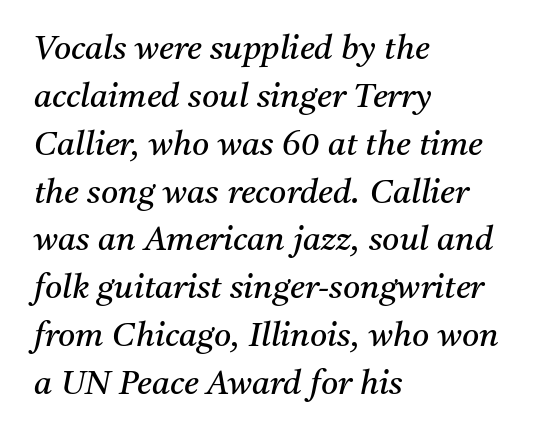
Q: Is the text bold? A: No.
Q: Is the text italic (slanted)? A: Yes, it leans right by about 11 degrees.
Q: Is the typeface a serif or a sans-serif typeface? A: Serif.
Q: Is the text underlined? A: No.
Q: How is the paragraph aligned? A: Left-aligned.
Q: Is the spacing between letters normal or unusually wide? A: Normal.
Q: Is the spacing between lines tight, normal or loose? A: Normal.
Q: Width (condensed, normal, or wide)? A: Normal.
Q: Stroke contrast? A: Medium.
Q: x-height? A: Medium.
Q: Monospaced? A: No.
